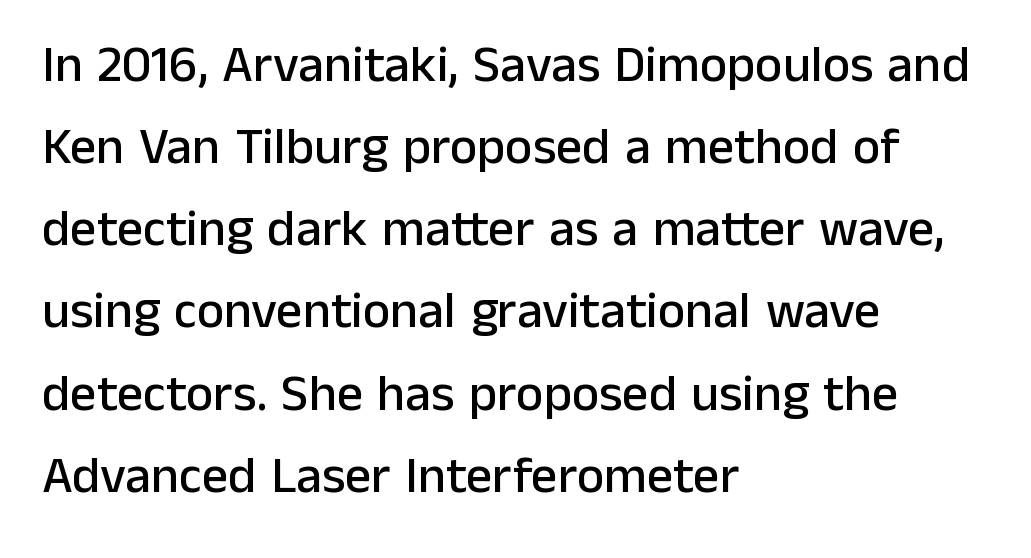
Q: Is the text italic (slanted)? A: No, it is upright.
Q: Is the typeface a serif or a sans-serif typeface? A: Sans-serif.
Q: Is the text underlined? A: No.
Q: How is the paragraph aligned? A: Left-aligned.
Q: Is the spacing between letters normal or unusually wide? A: Normal.
Q: Is the spacing between lines tight, normal or loose? A: Normal.
Q: Width (condensed, normal, or wide)? A: Normal.
Q: Stroke contrast? A: Low.
Q: x-height? A: Medium.
Q: Monospaced? A: No.
